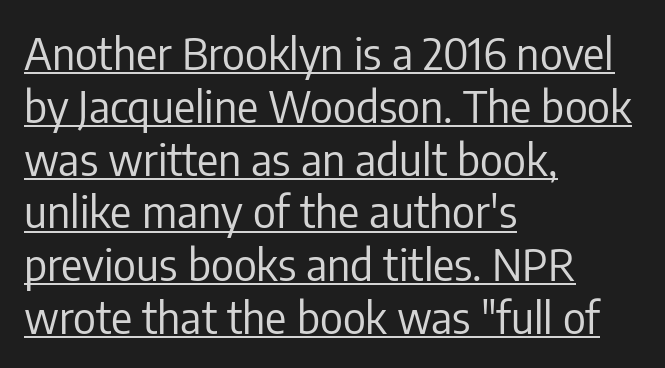
The image shows 44 px regular-weight, condensed sans-serif type, upright; set left-aligned, line spacing 1.2x, normal letter spacing, underlined; low stroke contrast and a medium x-height.
